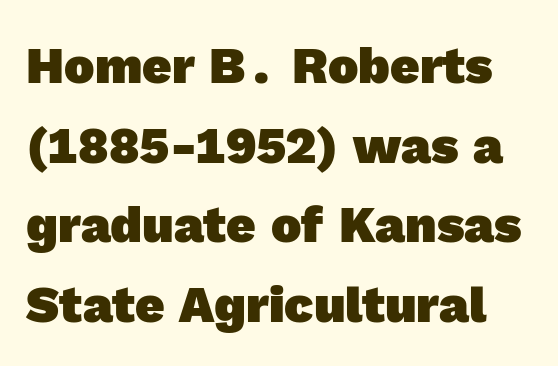
Q: Is the text bold? A: Yes.
Q: Is the typeface a serif or a sans-serif typeface? A: Sans-serif.
Q: Is the text underlined? A: No.
Q: Is the spacing between letters normal or unusually wide? A: Normal.
Q: Is the spacing between lines tight, normal or loose? A: Normal.
Q: Width (condensed, normal, or wide)? A: Normal.
Q: x-height? A: Medium.
Q: Monospaced? A: No.
